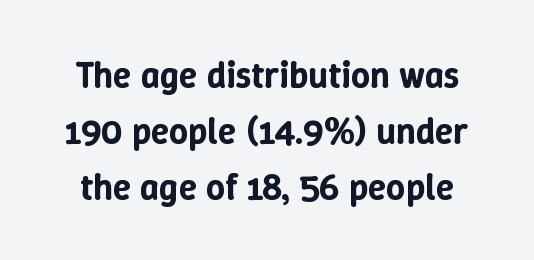
The image shows 37 px text type, upright; set normal line spacing (1.51x), normal letter spacing, not underlined; low stroke contrast and a medium x-height.
